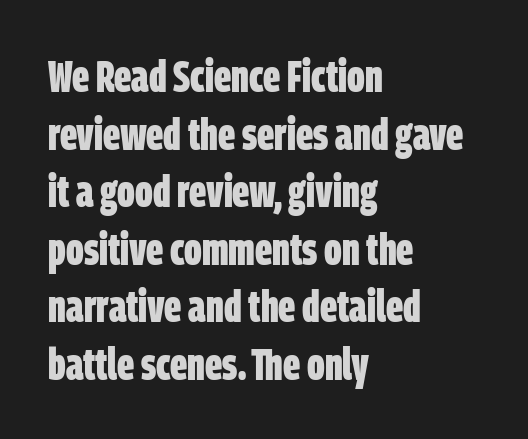
{"serif": "no", "bold": "yes", "weight": "bold", "width": "condensed", "stroke_contrast": "low", "x_height": "large", "monospaced": "no", "underline": "no", "align": "left", "line_spacing": "normal", "line_spacing_ratio": 1.28, "letter_spacing": "normal", "letter_spacing_em": 0.0, "glyph_px": 45}
